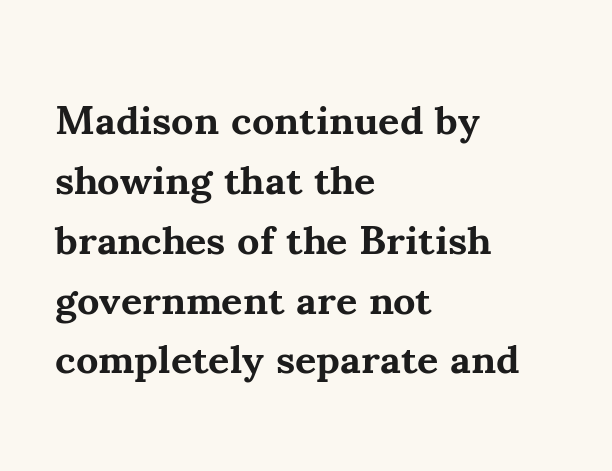
Underline: absent. You could not count columns in this text — the font is proportionally spaced. There is no visible air inserted between adjacent glyphs. The space between consecutive lines is moderate.
